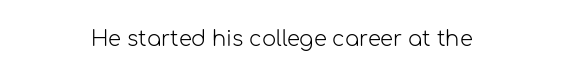
Glyph-to-glyph distance matches everyday printed text. Heft: none added — not bold. The lines are quadded center. A clean baseline with only descenders dipping below it. The type sits square on the baseline with zero lean.
